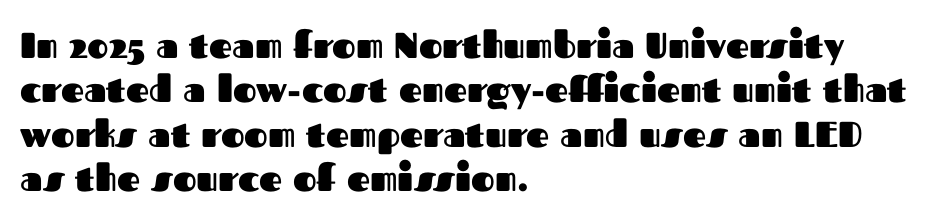
Look at the tracking — it's just the regular setting, nothing added. Each line starts at the same left margin while the right side varies. Stroke terminals: plain, sans-serif. The baseline area is clear.
